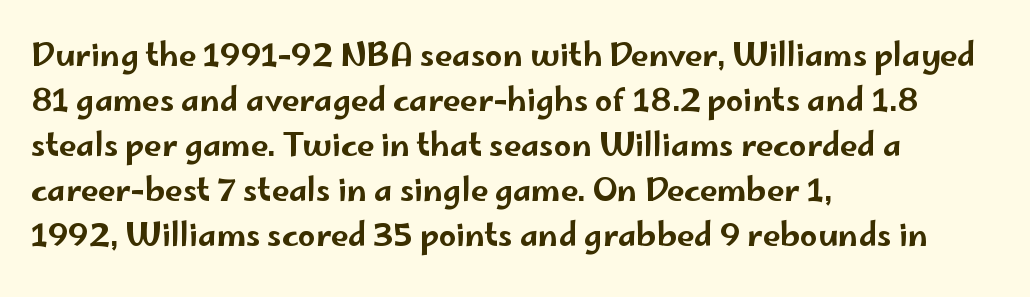
Q: Is the text italic (slanted)? A: No, it is upright.
Q: Is the typeface a serif or a sans-serif typeface? A: Sans-serif.
Q: Is the text underlined? A: No.
Q: How is the paragraph aligned? A: Left-aligned.
Q: Is the spacing between letters normal or unusually wide? A: Normal.
Q: Is the spacing between lines tight, normal or loose? A: Normal.
Q: Width (condensed, normal, or wide)? A: Wide.
Q: Stroke contrast? A: Low.
Q: x-height? A: Small.
Q: Monospaced? A: No.
